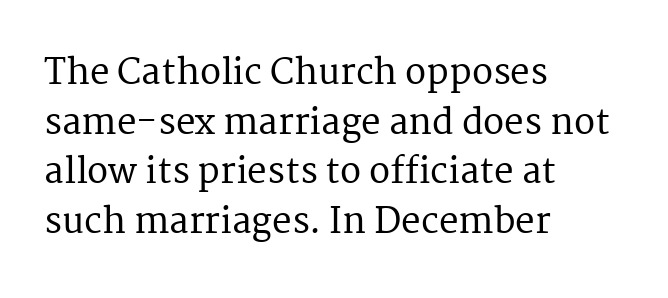
Quick note: underline off. Tracking here is standard; glyphs follow each other at the usual distance. A typesetter would call this proportional, since set widths differ per character. You can tell it's not italic because the verticals are truly vertical.
